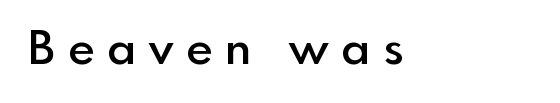
A roman cut, with each character standing at attention. Visually the block forms a straight wall on the left and a jagged coastline on the right. In terms of letterform style, serifs are entirely absent. Does extra space separate the letters? Yes, quite a lot of it. The specimen omits any rule beneath the text block's lines.
